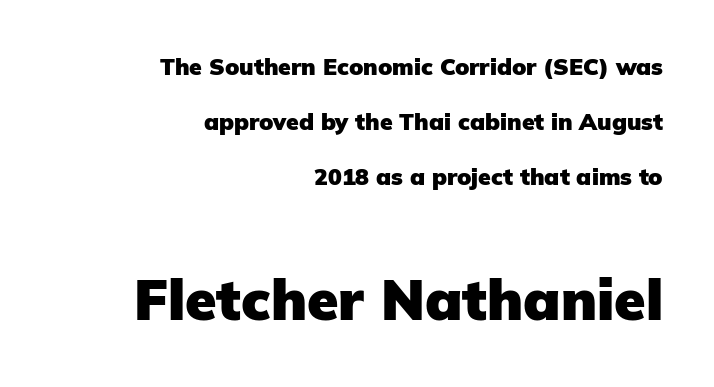
Every row of glyphs terminates at an identical x-position on the right. Does the type have serifs? No, each stem ends abruptly. Interline gaps are noticeably wide in this sample. Every character sits straight up, as roman type does. These words are printed bold, with thick strokes throughout. Nobody drew a line under any word here.
